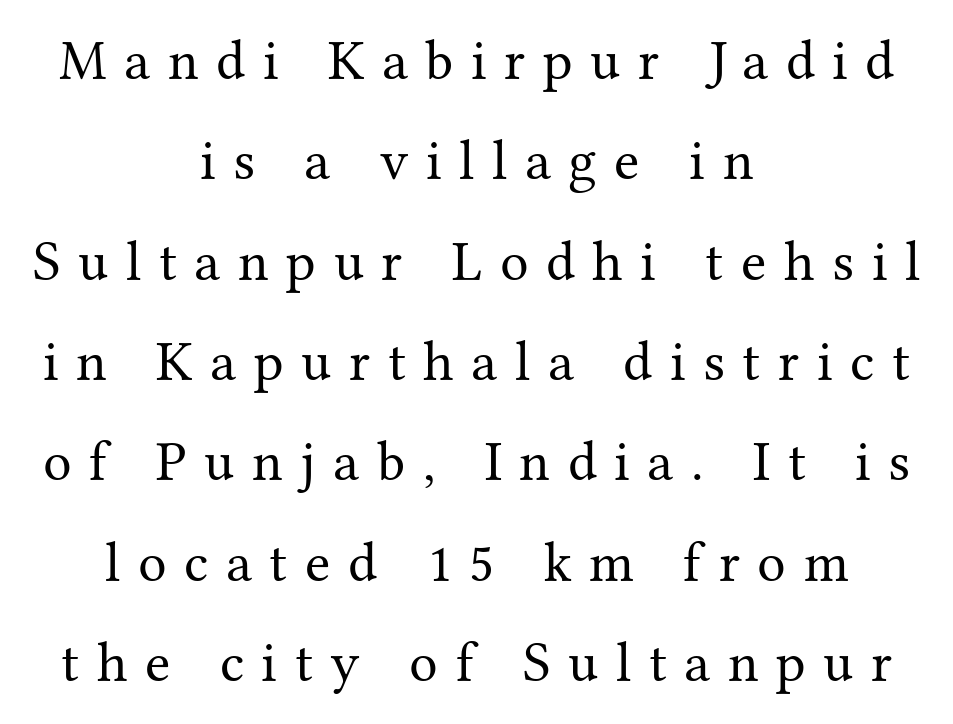
The image shows 57 px regular-weight serif type, upright; set centered, line spacing 1.76x, unusually wide letter spacing (+0.31 em), not underlined; medium stroke contrast and a medium x-height.
